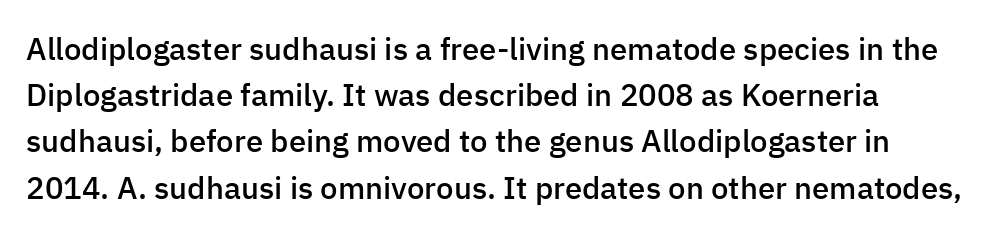
The letters advance in unequal steps, a hallmark of proportional type. Look at the tracking — it's just the regular setting, nothing added. Short and long lines alike share a common starting point at left. Students, this is semibold: more ink than regular, less than bold. The letters carry no serifs — their stems end cleanly without finishing strokes.
